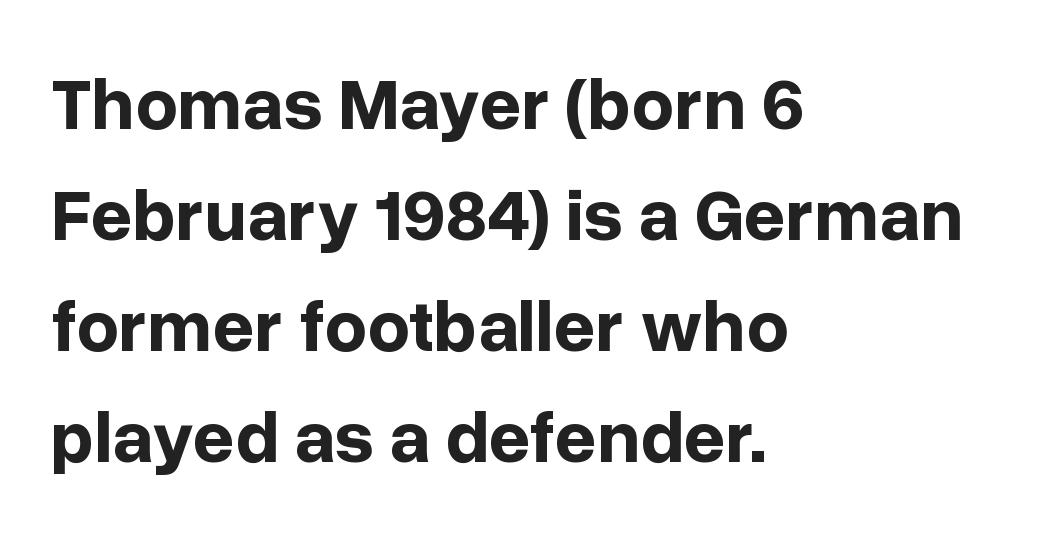
The lettering stays uniformly vertical, giving the passage a roman look. This rendering employs a face without finishing strokes, i.e., a sans-serif. One-word summary of the alignment: left. I'd describe the lettering as bold — thick and assertive. Here the designer chose a conventional face with non-uniform glyph widths. Reading down the column, the eye jumps a familiar distance to each next line.
